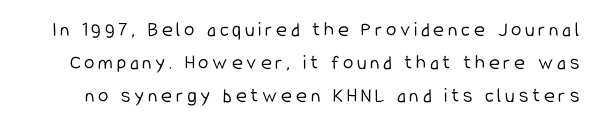
{"italic": "no", "bold": "no", "underline": "no", "line_spacing": "normal", "line_spacing_ratio": 1.56, "glyph_px": 21}
